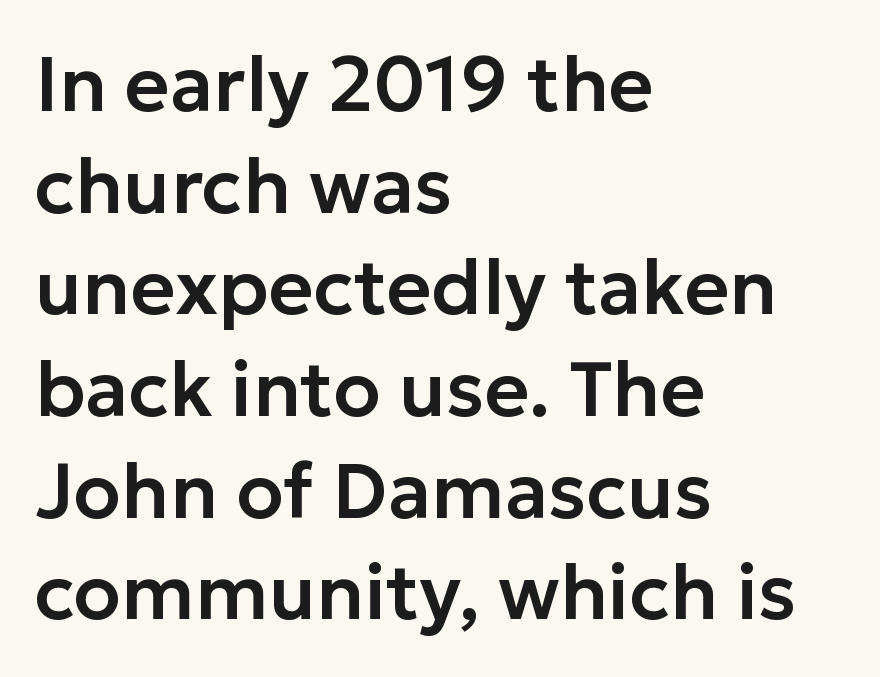
Q: Is the text italic (slanted)? A: No, it is upright.
Q: Is the typeface a serif or a sans-serif typeface? A: Sans-serif.
Q: Is the text underlined? A: No.
Q: How is the paragraph aligned? A: Left-aligned.
Q: Is the spacing between letters normal or unusually wide? A: Normal.
Q: Is the spacing between lines tight, normal or loose? A: Normal.
Q: Width (condensed, normal, or wide)? A: Normal.
Q: Stroke contrast? A: Low.
Q: x-height? A: Medium.
Q: Monospaced? A: No.
